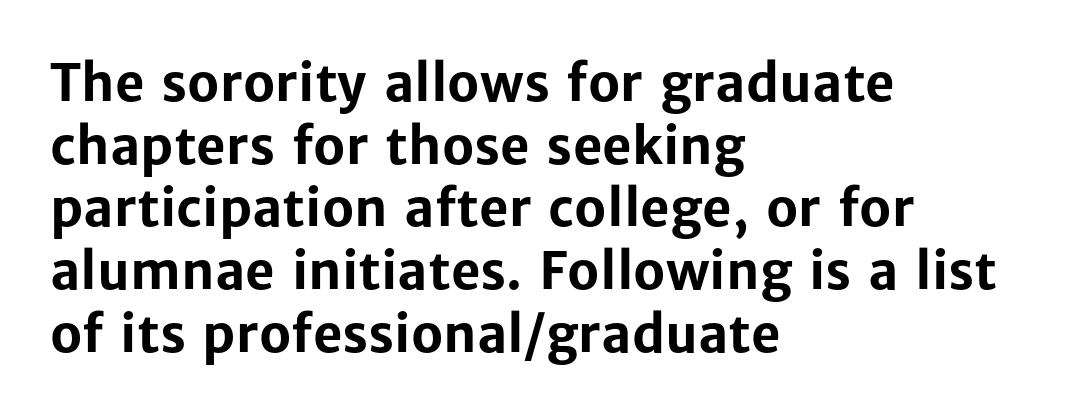
Summary of weight: heavy, a full bold. Check where the strokes stop: nothing finishes them off — pure sans. Letter spacing: default. Each line starts at the same left margin while the right side varies. Nope, not italic — everything's standing straight. These lines are rendered in a variable-pitch font.
